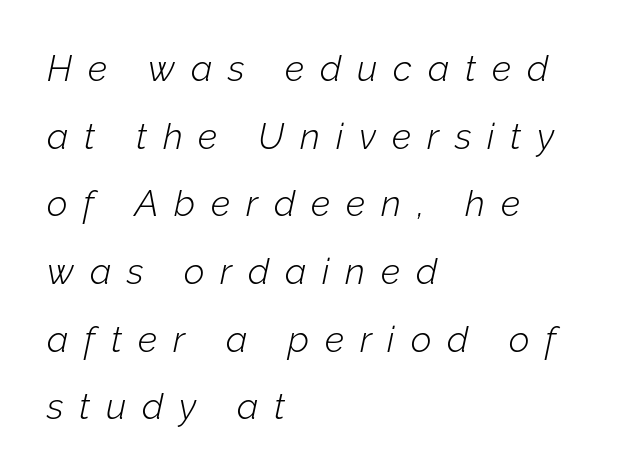
Descenders are the only things crossing below the line. An italicized treatment has been applied to the whole sample. Short and long lines alike share a common starting point at left. Each letter keeps its own natural width here, so spacing adapts to shape. The letters look calm and open, with moderate or lighter stems.
